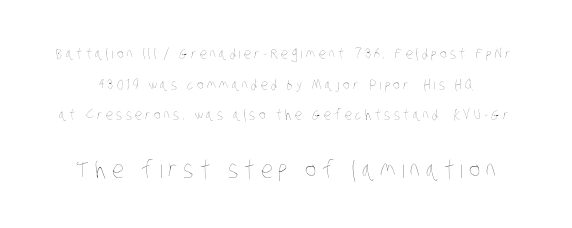
Q: Is the text bold? A: No.
Q: Is the text underlined? A: No.
Q: Is the spacing between letters normal or unusually wide? A: Unusually wide.
Q: Is the spacing between lines tight, normal or loose? A: Loose.
Q: Which block of text is set in a larger size, the first (top) or the second (bottom)? A: The second (bottom) one.
